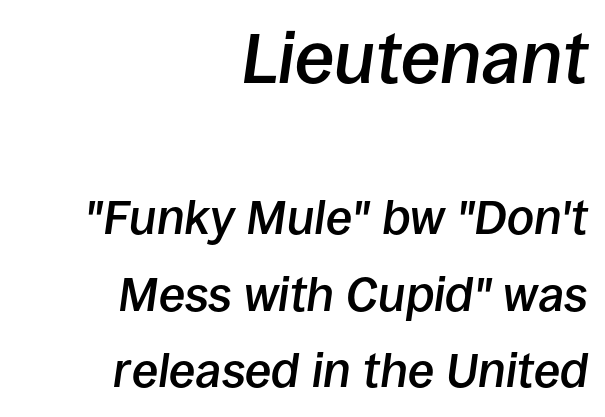
{"italic": "yes", "lean": "right", "slant_degrees": 8, "bold": "semi", "weight": "semibold", "width": "normal", "stroke_contrast": "low", "x_height": "large", "monospaced": "no", "underline": "no", "align": "right", "line_spacing": "normal", "line_spacing_ratio": 1.6, "letter_spacing": "normal", "letter_spacing_em": 0.0, "larger_block": "first", "size_ratio": 1.5, "glyph_px": 72}
